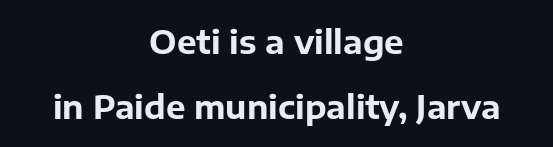
The image shows 33 px bold sans-serif type, upright; set centered, loose line spacing (1.96x), normal letter spacing, not underlined; low stroke contrast and a medium x-height.
